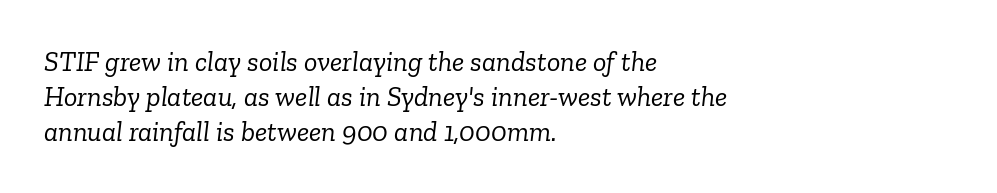
{"serif": "yes", "italic": "yes", "lean": "right", "slant_degrees": 6, "bold": "no", "weight": "light", "width": "normal", "stroke_contrast": "low", "x_height": "medium", "monospaced": "no", "underline": "no", "align": "left", "line_spacing": "normal", "line_spacing_ratio": 1.25, "letter_spacing": "normal", "letter_spacing_em": 0.0, "glyph_px": 28}
